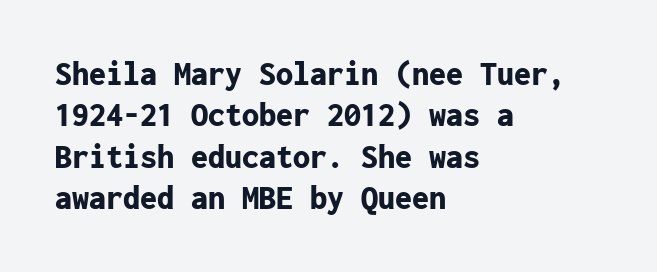
{"serif": "no", "italic": "no", "bold": "yes", "weight": "bold", "width": "normal", "stroke_contrast": "low", "x_height": "medium", "monospaced": "yes", "underline": "no", "align": "left", "line_spacing_ratio": 1.22, "letter_spacing": "normal", "letter_spacing_em": 0.0, "glyph_px": 34}
